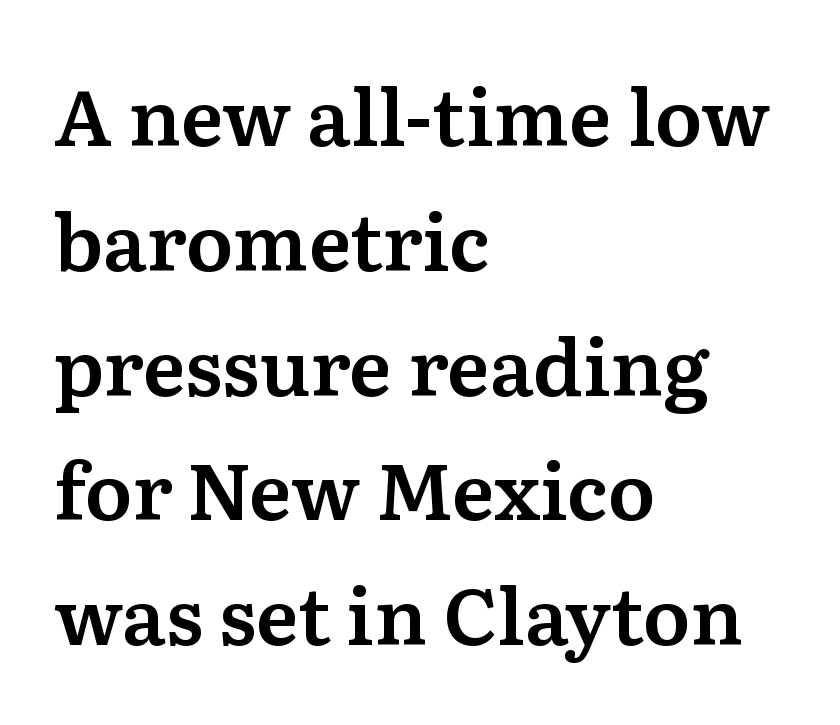
Posture: upright roman. Any mark beneath the type? The region is blank. This sample is left-justified, so line endings fall wherever the words run out. Vertical spacing — default.
